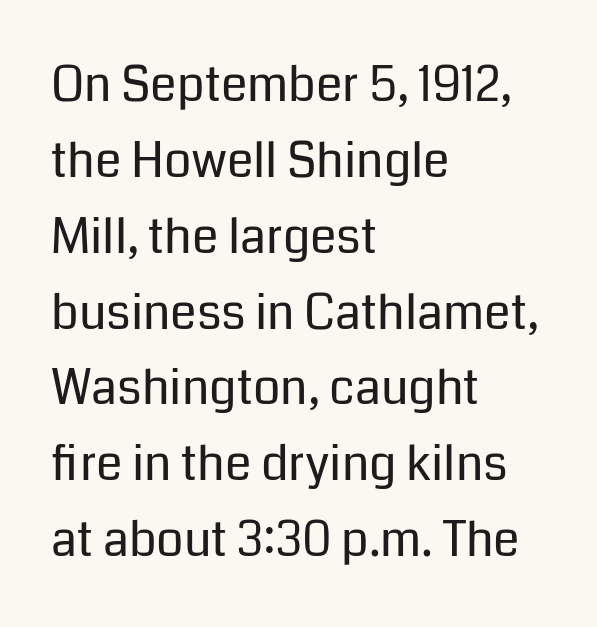
The image shows 48 px regular-weight sans-serif type, upright; set left-aligned, normal line spacing (1.58x), normal letter spacing, not underlined; low stroke contrast and a medium x-height.
